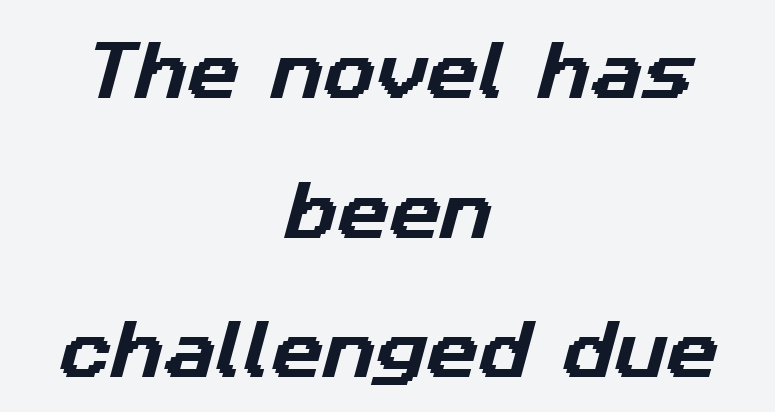
The image shows 64 px sans-serif type; set centered, loose line spacing (2.18x), normal letter spacing, not underlined; low stroke contrast and a medium x-height.
